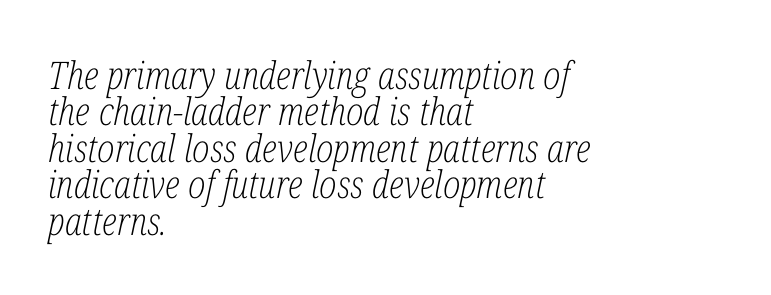
The image shows 38 px light, condensed serif type, italic (leaning right); set left-aligned, tight line spacing (0.96x), normal letter spacing, not underlined; low stroke contrast and a medium x-height.
